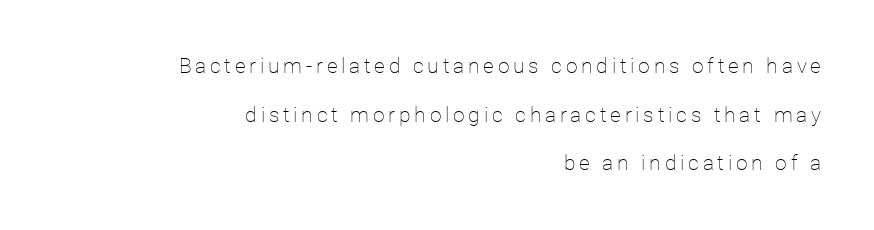
The image shows 21 px text type, upright; set right-aligned, loose line spacing (2.32x), not underlined.
